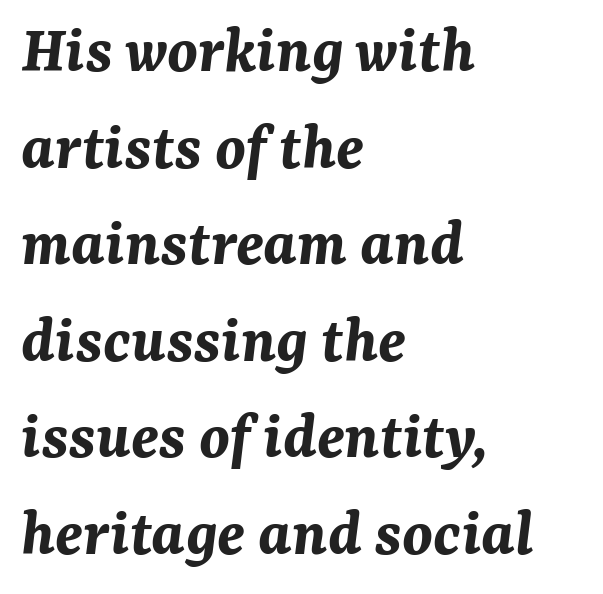
The image shows 68 px bold type, italic (leaning right); set left-aligned, normal line spacing (1.42x), normal letter spacing, not underlined; medium stroke contrast and a medium x-height.
